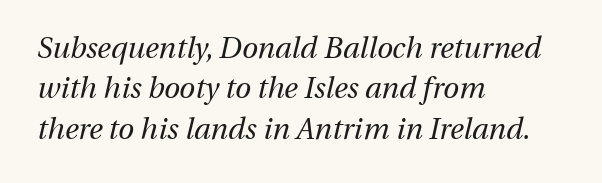
The image shows 29 px regular-weight type, italic (leaning right); set left-aligned, normal line spacing (1.39x), normal letter spacing, not underlined; medium stroke contrast and a medium x-height.
